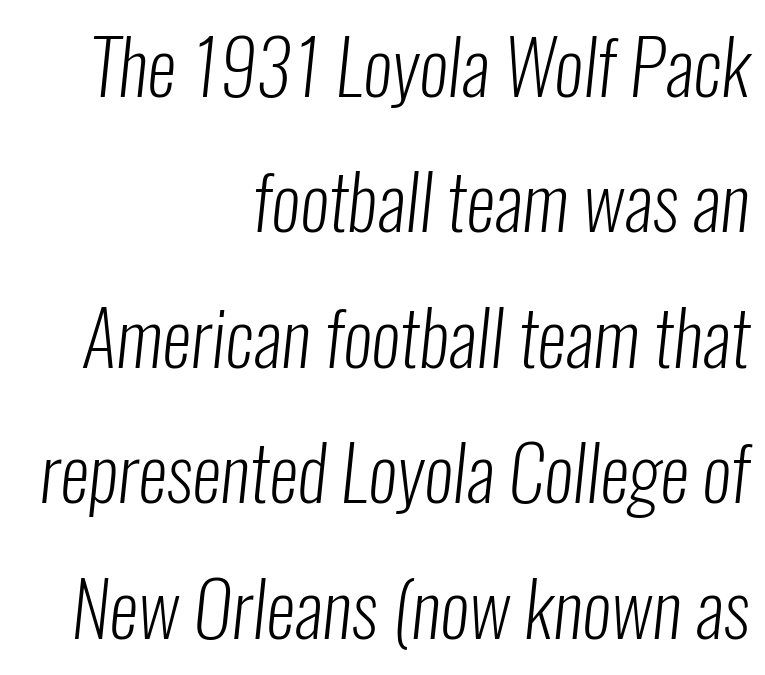
The image shows 74 px light, condensed sans-serif type; set right-aligned, line spacing 1.83x, normal letter spacing, not underlined; low stroke contrast and a medium x-height.
